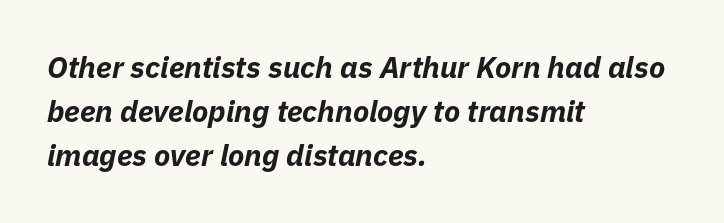
The image shows 30 px bold type, italic (leaning right); set left-aligned, normal line spacing (1.47x), normal letter spacing, not underlined; low stroke contrast and a medium x-height.
